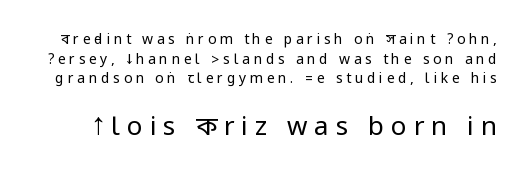
The image shows 26 px text type, upright; set normal line spacing (1.4x), unusually wide letter spacing (+0.26 em), not underlined; the second (bottom) block is 1.86x larger.
